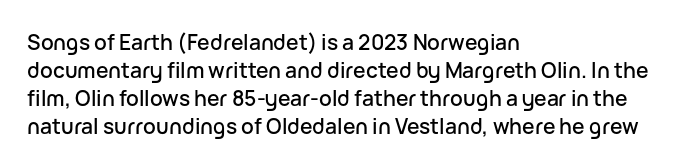
The image shows 21 px text type, upright; set left-aligned, normal line spacing (1.33x), normal letter spacing, not underlined.
